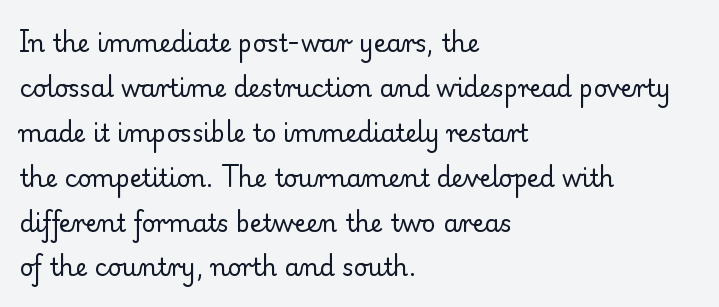
The image shows 24 px text type, upright; set left-aligned, line spacing 1.87x, normal letter spacing, not underlined.
